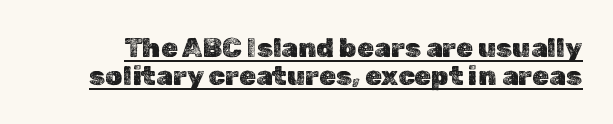
{"italic": "no", "underline": "yes", "line_spacing": "tight", "line_spacing_ratio": 1.04, "letter_spacing": "normal", "letter_spacing_em": 0.0, "glyph_px": 27}
